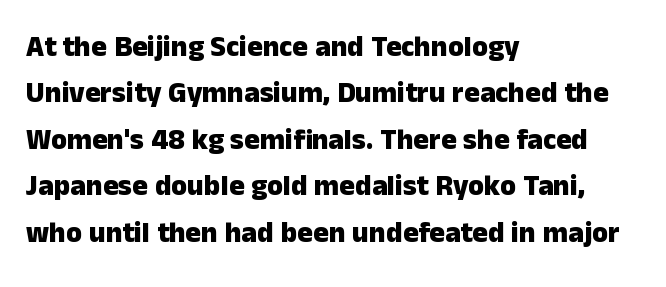
{"serif": "no", "italic": "no", "bold": "yes", "weight": "heavy", "width": "normal", "stroke_contrast": "low", "x_height": "medium", "monospaced": "no", "underline": "no", "align": "left", "line_spacing": "normal", "line_spacing_ratio": 1.6, "letter_spacing": "normal", "letter_spacing_em": 0.0, "glyph_px": 29}
